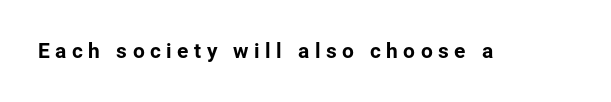
Q: Is the text italic (slanted)? A: No, it is upright.
Q: Is the text underlined? A: No.
Q: Is the spacing between letters normal or unusually wide? A: Unusually wide.
